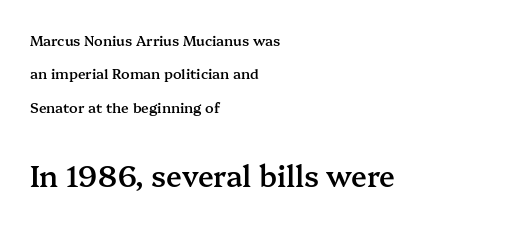
The compositor pushed each line to the left boundary. Line spacing here is loose. Is the lower block the larger one? Yes — the lower block carries the bigger type. Think of a printed novel: that variable character pitch is what you see here.
